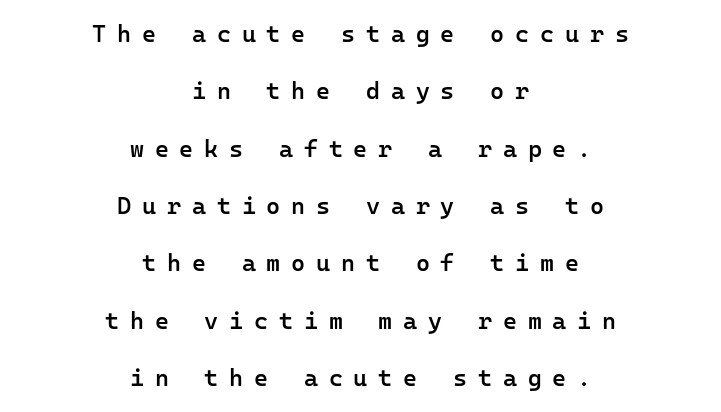
The image shows 24 px text type, upright; set centered, loose line spacing (2.39x), unusually wide letter spacing (+0.45 em), not underlined.
